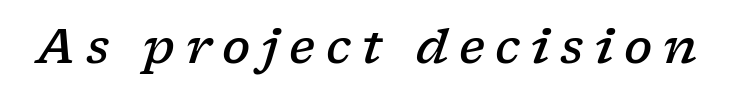
{"serif": "yes", "italic": "yes", "lean": "right", "slant_degrees": 17, "bold": "semi", "weight": "semibold", "width": "wide", "stroke_contrast": "low", "x_height": "medium", "monospaced": "no", "underline": "no", "letter_spacing": "wide", "letter_spacing_em": 0.23, "glyph_px": 47}
